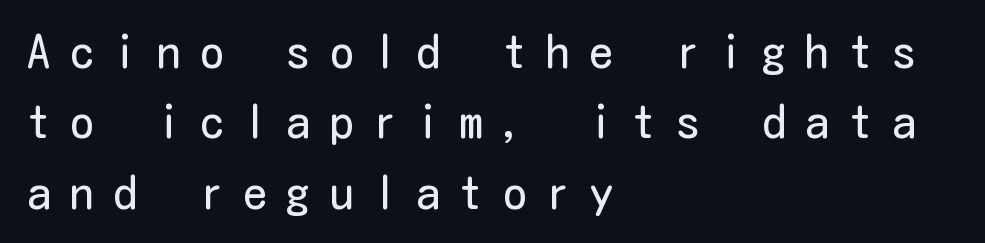
Q: Is the text bold? A: No.
Q: Is the text italic (slanted)? A: No, it is upright.
Q: Is the typeface a serif or a sans-serif typeface? A: Sans-serif.
Q: Is the text underlined? A: No.
Q: How is the paragraph aligned? A: Left-aligned.
Q: Is the spacing between letters normal or unusually wide? A: Unusually wide.
Q: Is the spacing between lines tight, normal or loose? A: Normal.
Q: Width (condensed, normal, or wide)? A: Condensed.
Q: Stroke contrast? A: Low.
Q: x-height? A: Medium.
